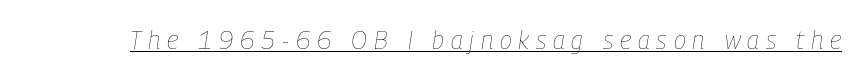
{"italic": "yes", "lean": "right", "slant_degrees": 9, "bold": "no", "underline": "yes", "letter_spacing": "wide", "letter_spacing_em": 0.27, "glyph_px": 25}
